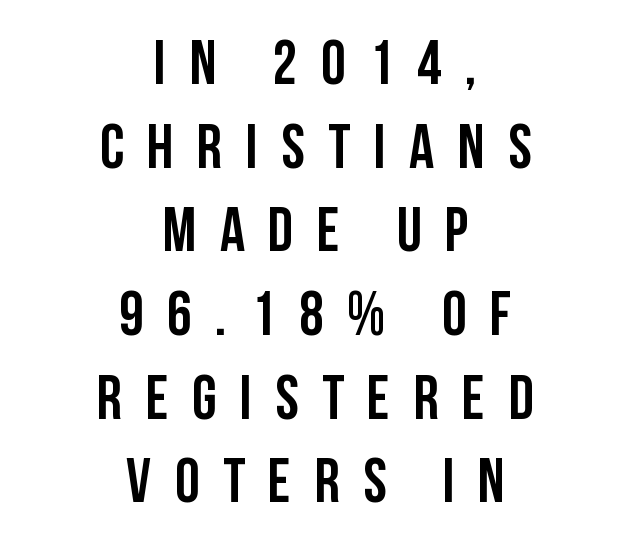
Students, observe: this is what conventionally led text looks like. Each line is balanced around a shared central axis. Notice how the stems are strictly vertical — no italics here. Varying glyph widths throughout — classic text-font behaviour. The font family rendered here belongs to the sans-serif group. The zone under the glyphs is completely vacant.
